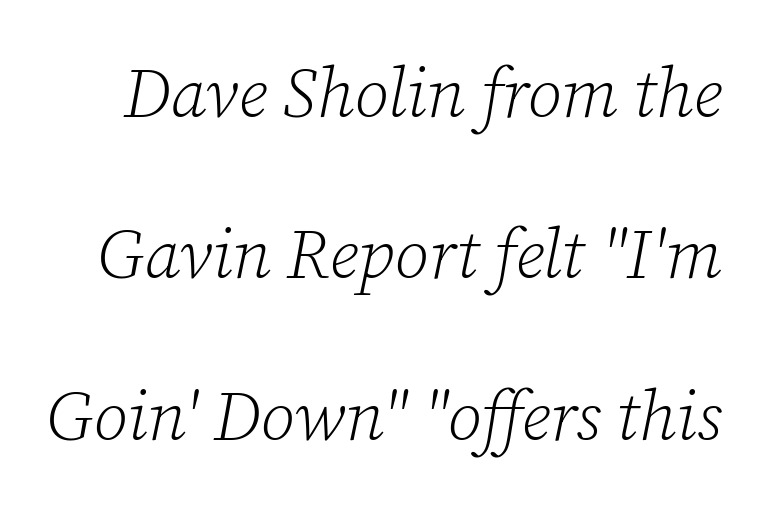
I'd call this a serif setting — the letters wear small feet. Vertically, the passage feels expansive, rows floating well apart. Observe the ordinary spacing: letters are neighbours, not strangers. Is this a fixed-width face? No — the glyphs have proportional, varying widths. The space directly below the letters is spotless.
